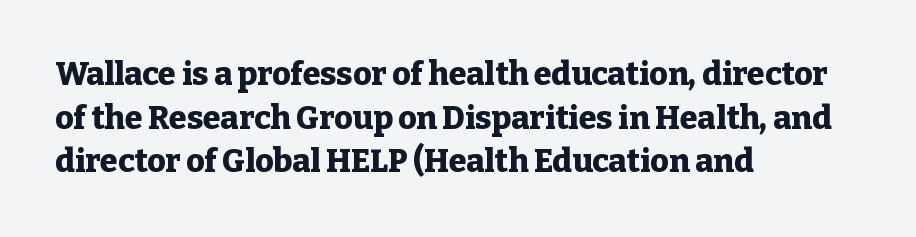
{"serif": "yes", "italic": "no", "bold": "yes", "weight": "heavy", "width": "normal", "stroke_contrast": "low", "x_height": "medium", "monospaced": "no", "underline": "no", "align": "left", "line_spacing": "normal", "line_spacing_ratio": 1.36, "letter_spacing": "normal", "letter_spacing_em": 0.0, "glyph_px": 32}
